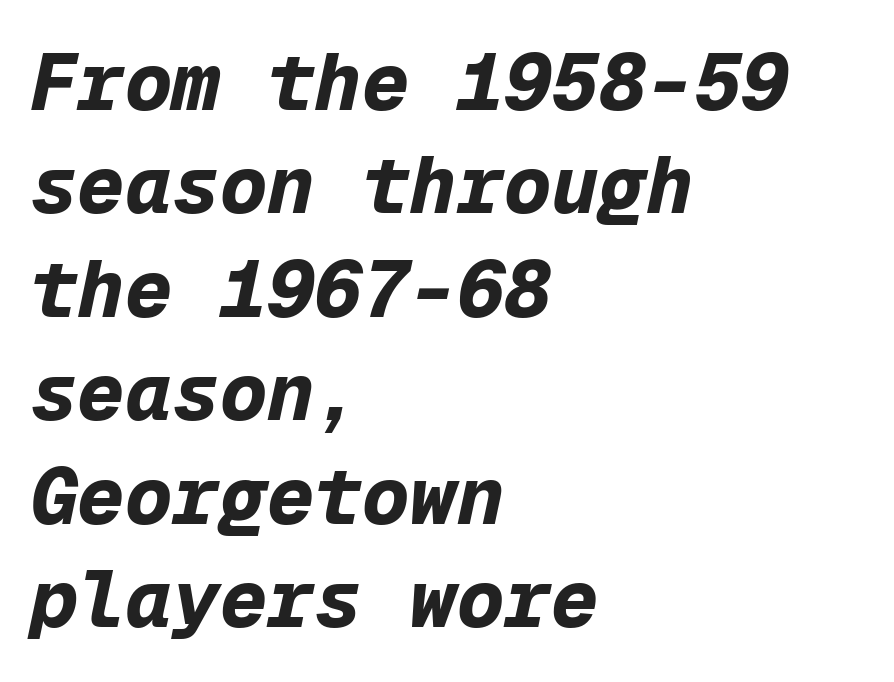
The image shows 79 px bold type, italic (leaning right), monospaced; set left-aligned, normal line spacing (1.31x), normal letter spacing, not underlined; low stroke contrast and a medium x-height.
